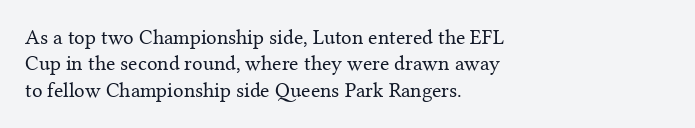
The rendering uses a moderate line-height, typical for paragraphs. Only glyphs here, with clear space below each row. The passage is arranged the way most books set body copy — flush left. Spacing between characters is what you'd get straight out of the box.
